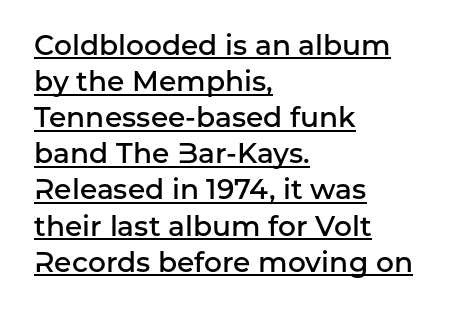
Q: Is the text bold? A: Semi-bold.
Q: Is the text italic (slanted)? A: No, it is upright.
Q: Is the typeface a serif or a sans-serif typeface? A: Sans-serif.
Q: Is the text underlined? A: Yes.
Q: How is the paragraph aligned? A: Left-aligned.
Q: Is the spacing between letters normal or unusually wide? A: Normal.
Q: Is the spacing between lines tight, normal or loose? A: Normal.
Q: Width (condensed, normal, or wide)? A: Normal.
Q: Stroke contrast? A: Low.
Q: x-height? A: Medium.
Q: Monospaced? A: No.
